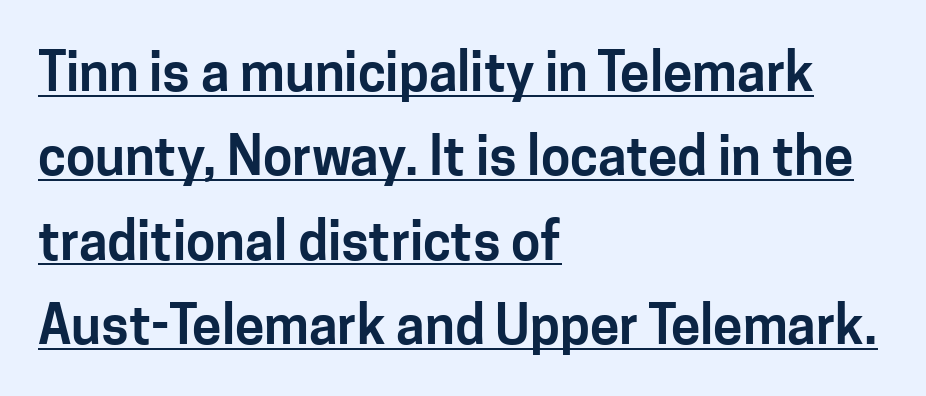
Q: Is the text italic (slanted)? A: No, it is upright.
Q: Is the typeface a serif or a sans-serif typeface? A: Sans-serif.
Q: Is the text underlined? A: Yes.
Q: How is the paragraph aligned? A: Left-aligned.
Q: Is the spacing between letters normal or unusually wide? A: Normal.
Q: Is the spacing between lines tight, normal or loose? A: Normal.
Q: Width (condensed, normal, or wide)? A: Normal.
Q: Stroke contrast? A: Low.
Q: x-height? A: Medium.
Q: Monospaced? A: No.
